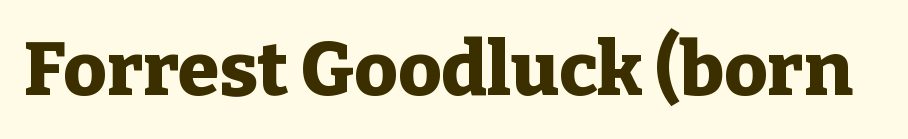
{"serif": "yes", "italic": "no", "bold": "yes", "weight": "heavy", "width": "normal", "stroke_contrast": "low", "x_height": "medium", "monospaced": "no", "underline": "no", "letter_spacing": "normal", "letter_spacing_em": 0.0, "glyph_px": 75}
